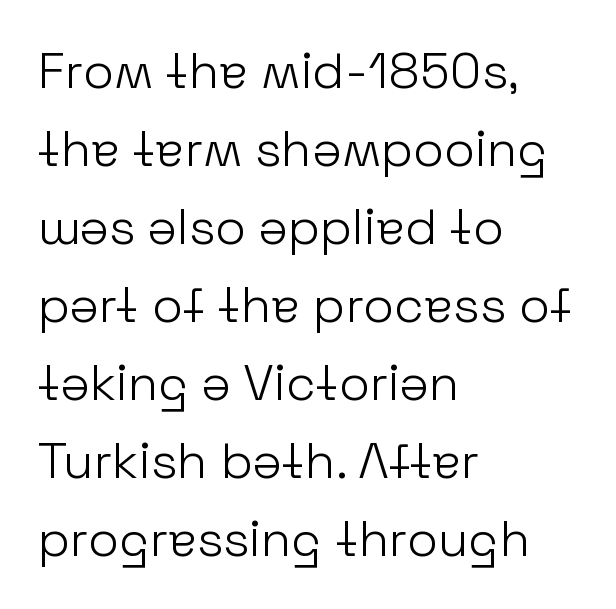
Q: Is the text bold? A: No.
Q: Is the text italic (slanted)? A: No, it is upright.
Q: Is the typeface a serif or a sans-serif typeface? A: Sans-serif.
Q: Is the text underlined? A: No.
Q: How is the paragraph aligned? A: Left-aligned.
Q: Is the spacing between letters normal or unusually wide? A: Normal.
Q: Is the spacing between lines tight, normal or loose? A: Normal.
Q: Width (condensed, normal, or wide)? A: Normal.
Q: Stroke contrast? A: Low.
Q: x-height? A: Medium.
Q: Monospaced? A: No.
